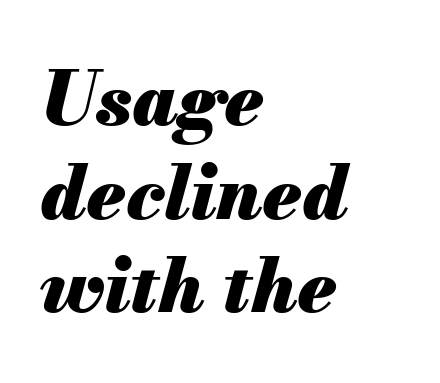
Q: Is the text bold? A: Yes.
Q: Is the text italic (slanted)? A: Yes, it leans right by about 13 degrees.
Q: Is the text underlined? A: No.
Q: How is the paragraph aligned? A: Left-aligned.
Q: Is the spacing between letters normal or unusually wide? A: Normal.
Q: Is the spacing between lines tight, normal or loose? A: Normal.
Q: Width (condensed, normal, or wide)? A: Normal.
Q: Stroke contrast? A: Medium.
Q: x-height? A: Small.
Q: Monospaced? A: No.
